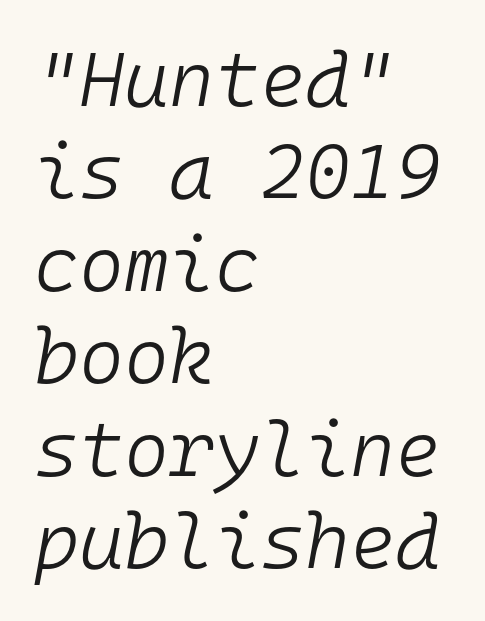
Q: Is the text bold? A: No.
Q: Is the text italic (slanted)? A: Yes, it leans right by about 10 degrees.
Q: Is the text underlined? A: No.
Q: How is the paragraph aligned? A: Left-aligned.
Q: Is the spacing between letters normal or unusually wide? A: Normal.
Q: Width (condensed, normal, or wide)? A: Normal.
Q: Stroke contrast? A: Low.
Q: x-height? A: Medium.
Q: Monospaced? A: Yes.
